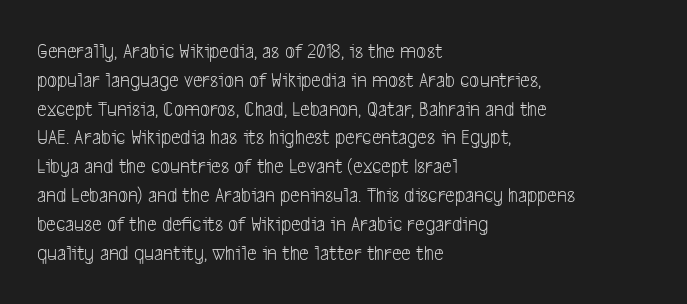
Normally led — the rows are evenly, conventionally spaced. Standard letterfit; no display-style spreading of the glyphs. Underline: absent. Short and long lines alike share a common starting point at left.
